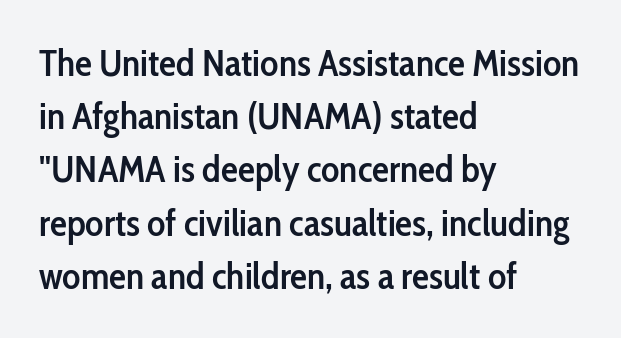
Line beginnings align vertically; line endings do not. The passage shown stacks its lines at a standard gap. The type is set solid horizontally, with unmodified tracking. Are there feet on the stems? There aren't — it's a sans.
